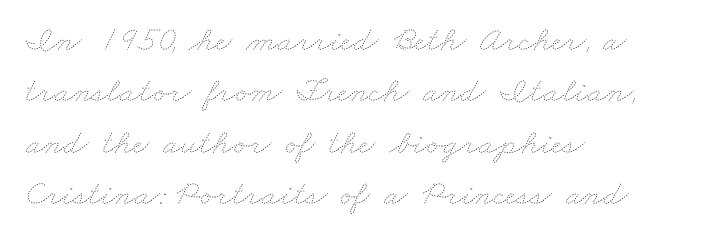
Q: Is the text bold? A: No.
Q: Is the text underlined? A: No.
Q: How is the paragraph aligned? A: Left-aligned.
Q: Is the spacing between letters normal or unusually wide? A: Normal.
Q: Is the spacing between lines tight, normal or loose? A: Normal.
Q: Width (condensed, normal, or wide)? A: Wide.
Q: Stroke contrast? A: Low.
Q: x-height? A: Small.
Q: Monospaced? A: No.
